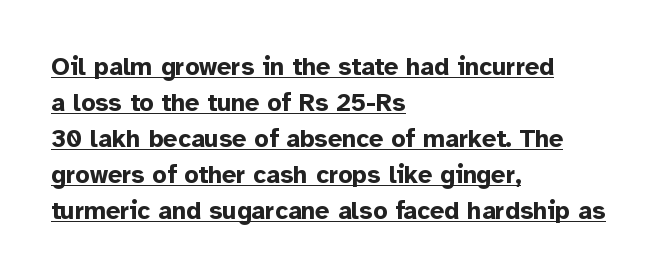
{"italic": "no", "bold": "yes", "underline": "yes", "align": "left", "line_spacing": "normal", "line_spacing_ratio": 1.44, "letter_spacing": "normal", "letter_spacing_em": 0.0, "glyph_px": 25}
